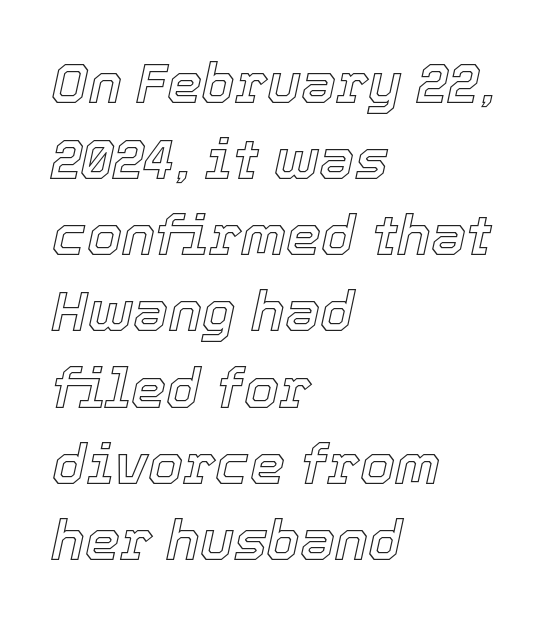
These lines sit exactly where default settings would place them. This rendering features lettering with no underline. Glyph-to-glyph distance matches everyday printed text. Every row of glyphs begins at an identical x-position on the left. The face used here is proportionally spaced, like ordinary book or web type.
